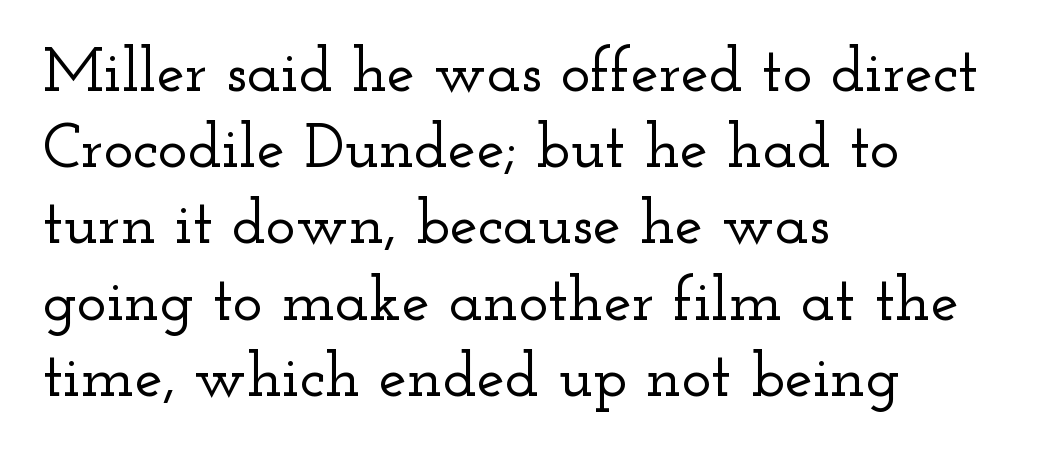
These lines were composed using upright roman letters. No extra tracking has been applied to these lines. Typeset ragged right — the left edge is the straight one. Each letter keeps its own natural width here, so spacing adapts to shape. To sum up the face: it has serifs. The strip under each line holds only bare page.
